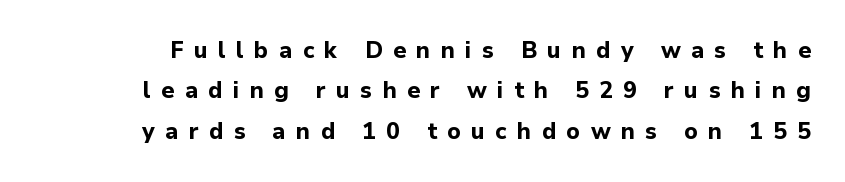
{"italic": "no", "bold": "yes", "underline": "no", "line_spacing_ratio": 1.76, "letter_spacing": "wide", "letter_spacing_em": 0.44, "glyph_px": 23}
